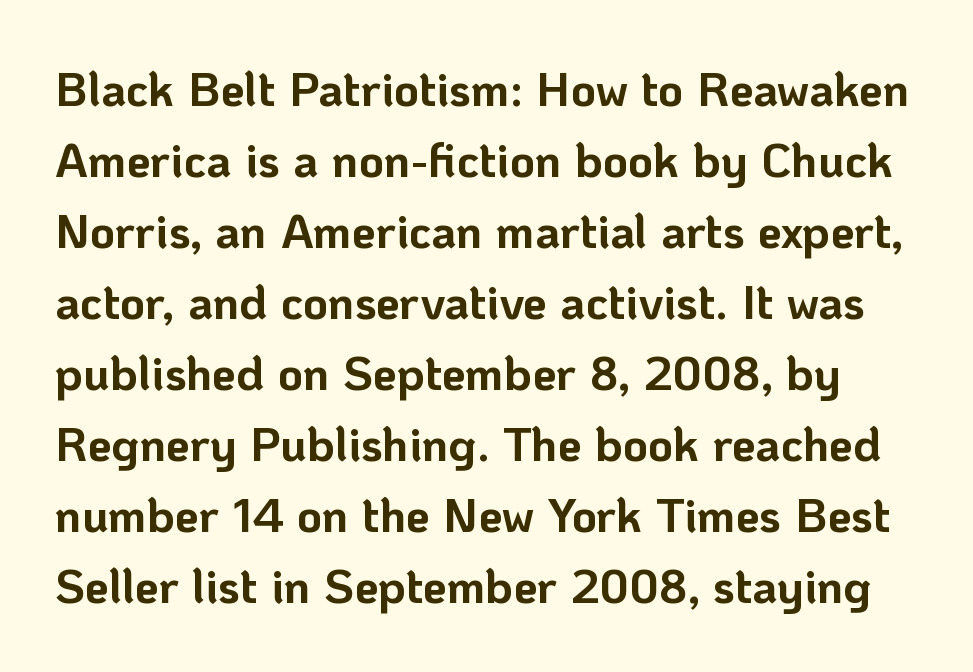
Q: Is the text bold? A: Yes.
Q: Is the text italic (slanted)? A: No, it is upright.
Q: Is the typeface a serif or a sans-serif typeface? A: Sans-serif.
Q: Is the text underlined? A: No.
Q: Is the spacing between letters normal or unusually wide? A: Normal.
Q: Is the spacing between lines tight, normal or loose? A: Normal.
Q: Width (condensed, normal, or wide)? A: Normal.
Q: Stroke contrast? A: Low.
Q: x-height? A: Medium.
Q: Monospaced? A: No.
